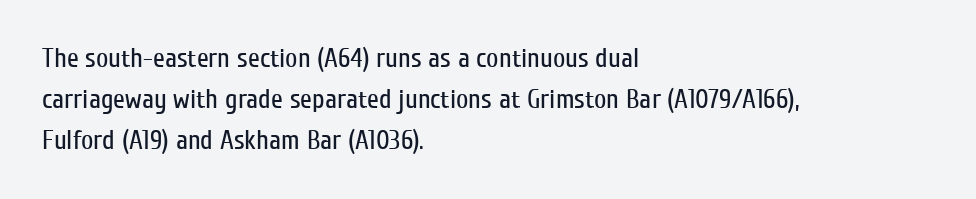
Q: Is the text bold? A: No.
Q: Is the text italic (slanted)? A: No, it is upright.
Q: Is the text underlined? A: No.
Q: How is the paragraph aligned? A: Left-aligned.
Q: Is the spacing between letters normal or unusually wide? A: Normal.
Q: Is the spacing between lines tight, normal or loose? A: Normal.
